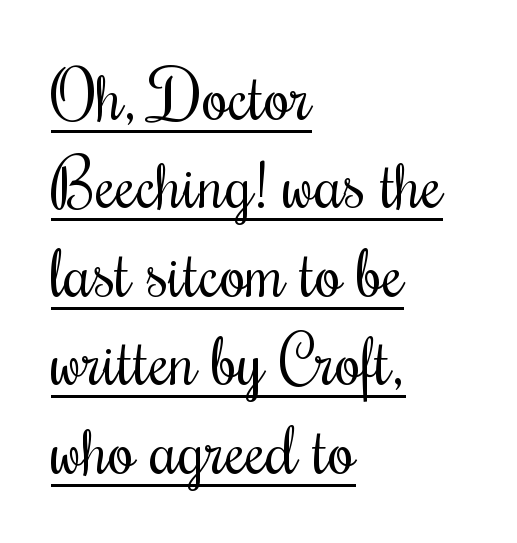
{"bold": "no", "weight": "regular", "width": "condensed", "stroke_contrast": "medium", "x_height": "small", "monospaced": "no", "underline": "yes", "align": "left", "line_spacing": "normal", "line_spacing_ratio": 1.32, "letter_spacing": "normal", "letter_spacing_em": 0.0, "glyph_px": 67}
